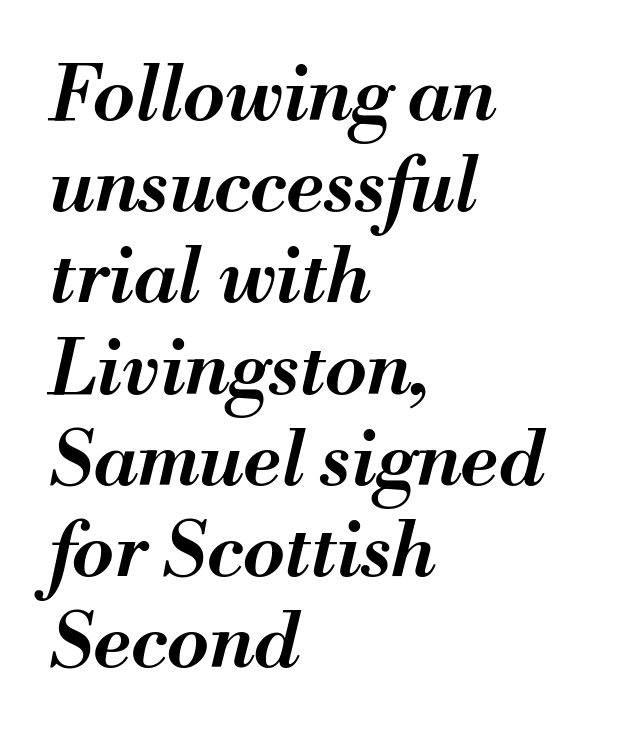
Q: Is the text bold? A: Semi-bold.
Q: Is the text italic (slanted)? A: Yes, it leans right by about 13 degrees.
Q: Is the text underlined? A: No.
Q: How is the paragraph aligned? A: Left-aligned.
Q: Is the spacing between letters normal or unusually wide? A: Normal.
Q: Width (condensed, normal, or wide)? A: Normal.
Q: Stroke contrast? A: Medium.
Q: x-height? A: Small.
Q: Monospaced? A: No.
